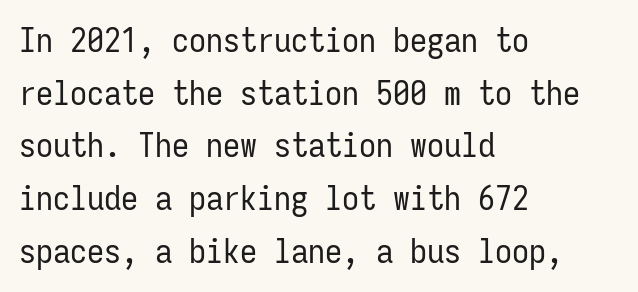
{"serif": "no", "italic": "no", "bold": "no", "weight": "regular", "width": "condensed", "stroke_contrast": "low", "x_height": "medium", "monospaced": "yes", "underline": "no", "align": "left", "line_spacing": "normal", "line_spacing_ratio": 1.55, "letter_spacing": "normal", "letter_spacing_em": 0.0, "glyph_px": 34}
